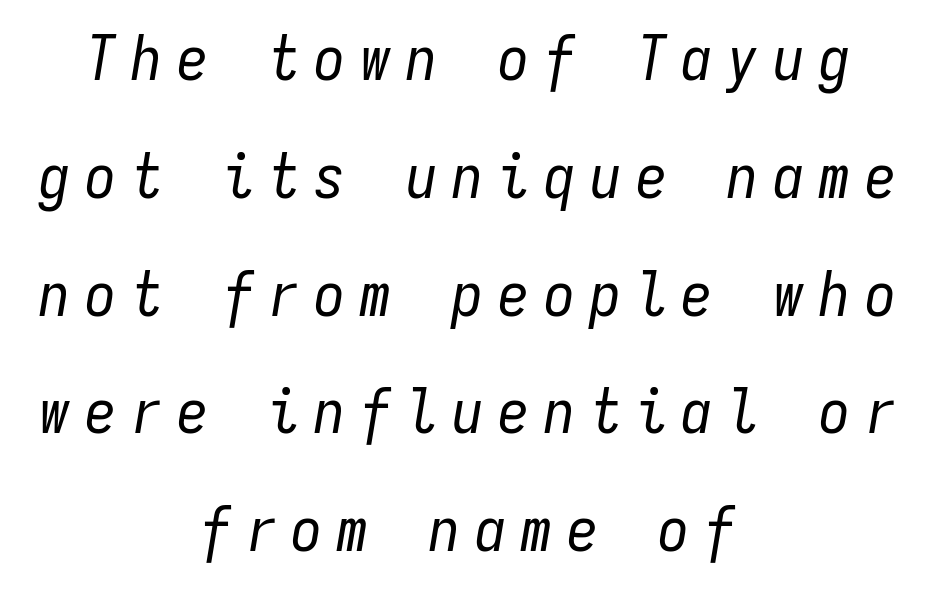
The image shows 62 px regular-weight, condensed type, italic (leaning right), monospaced; set centered, loose line spacing (1.9x), unusually wide letter spacing (+0.24 em), not underlined; low stroke contrast and a medium x-height.
